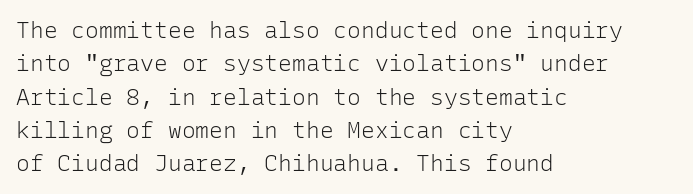
Q: Is the text bold? A: No.
Q: Is the text italic (slanted)? A: No, it is upright.
Q: Is the text underlined? A: No.
Q: How is the paragraph aligned? A: Left-aligned.
Q: Is the spacing between letters normal or unusually wide? A: Normal.
Q: Is the spacing between lines tight, normal or loose? A: Normal.
